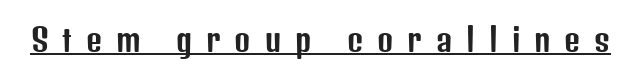
Letterform terminals end flat and unadorned throughout the passage. Here the designer chose a conventional face with non-uniform glyph widths. The face used here appears with an underline applied. Here the glyphs are tracked loosely, breaking word shapes into spaced letters.
